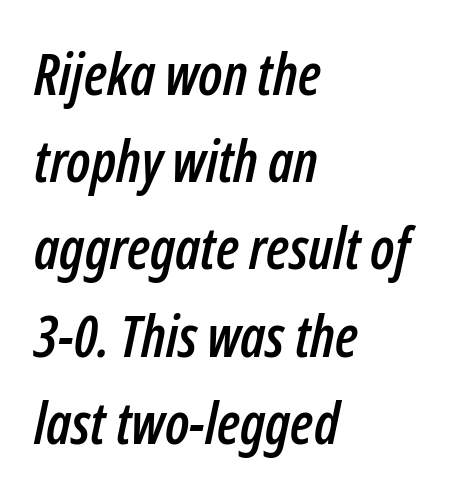
This sample has the flowing, uneven cadence of proportional lettering. Leading: standard. Nobody drew a line under any word here. The type is set solid horizontally, with unmodified tracking. The compositor pushed each line to the left boundary. Does the lettering tilt? It does — this is italic.
